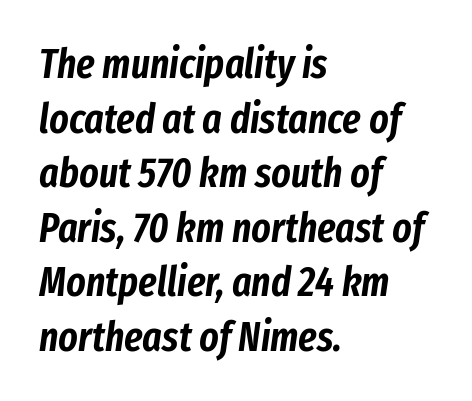
{"italic": "yes", "lean": "right", "slant_degrees": 8, "width": "condensed", "stroke_contrast": "low", "x_height": "medium", "monospaced": "no", "underline": "no", "align": "left", "line_spacing": "normal", "line_spacing_ratio": 1.33, "letter_spacing": "normal", "letter_spacing_em": 0.0, "glyph_px": 41}
